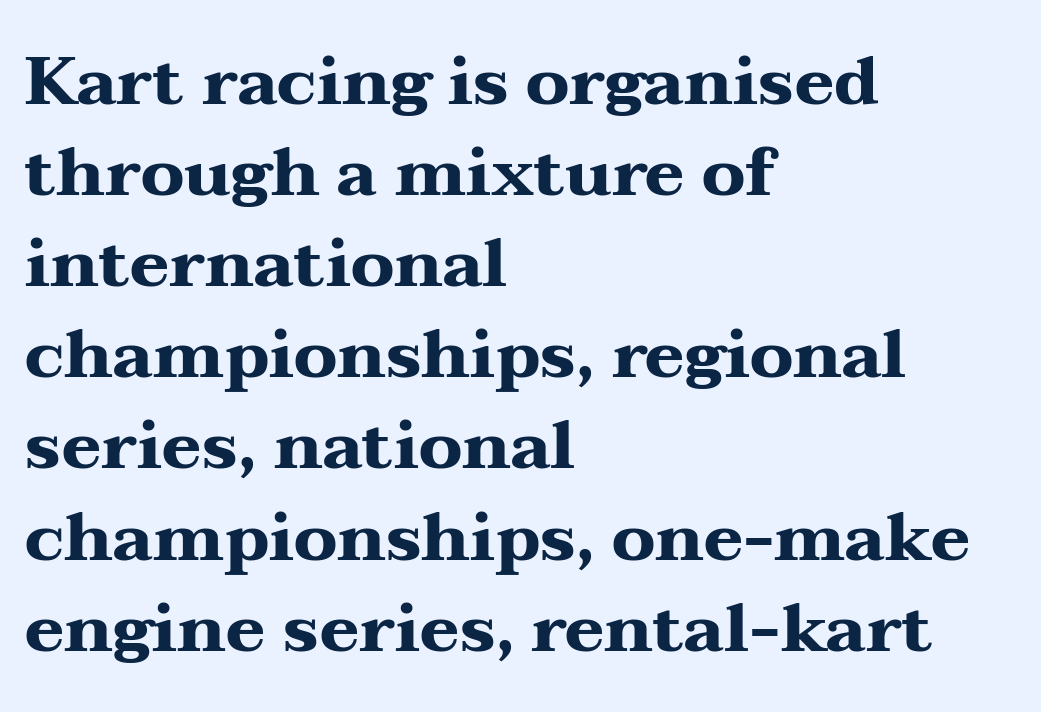
{"serif": "yes", "italic": "no", "bold": "yes", "weight": "heavy", "width": "wide", "stroke_contrast": "medium", "x_height": "medium", "monospaced": "no", "underline": "no", "align": "left", "line_spacing": "normal", "line_spacing_ratio": 1.36, "letter_spacing": "normal", "letter_spacing_em": 0.0, "glyph_px": 67}
